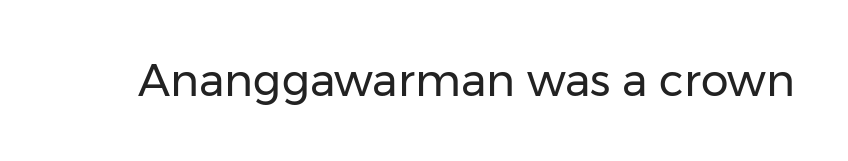
A roman cut, with each character standing at attention. Spacing between characters is what you'd get straight out of the box. A typesetter would call this proportional, since set widths differ per character. Check where the strokes stop: nothing finishes them off — pure sans.
